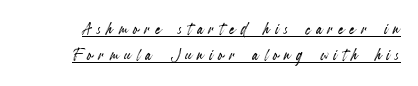
Q: Is the text italic (slanted)? A: Yes.
Q: Is the text underlined? A: Yes.
Q: Is the spacing between letters normal or unusually wide? A: Unusually wide.
Q: Is the spacing between lines tight, normal or loose? A: Normal.
